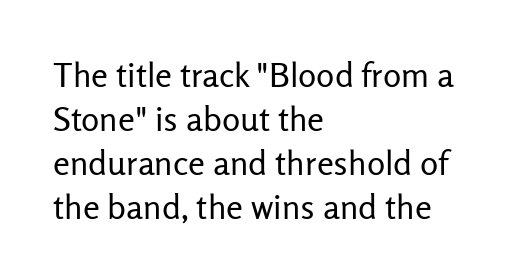
This rendering employs a face without finishing strokes, i.e., a sans-serif. Characters remain perfectly vertical along every line. Notice how the passage keeps a crisp vertical edge on the left only. Varying glyph widths throughout — classic text-font behaviour.
